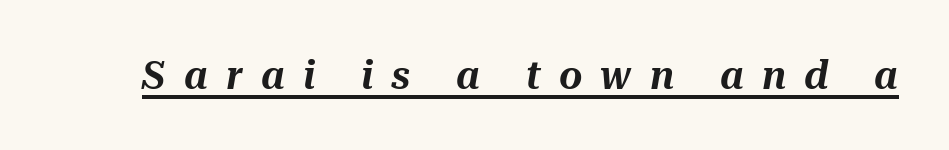
Q: Is the text italic (slanted)? A: Yes, it leans right by about 10 degrees.
Q: Is the text underlined? A: Yes.
Q: Is the spacing between letters normal or unusually wide? A: Unusually wide.
Q: Width (condensed, normal, or wide)? A: Normal.
Q: Stroke contrast? A: Medium.
Q: x-height? A: Medium.
Q: Monospaced? A: No.
